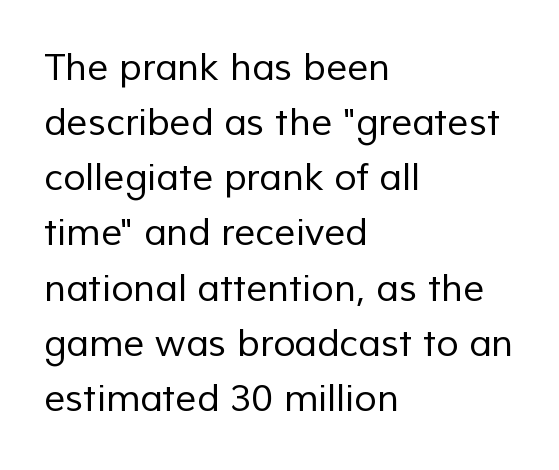
The image shows 37 px regular-weight sans-serif type; set left-aligned, normal line spacing (1.49x), normal letter spacing, not underlined; low stroke contrast and a medium x-height.
